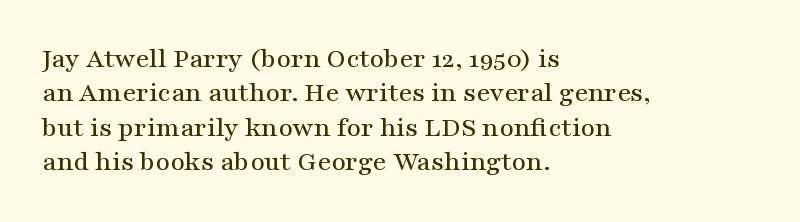
{"serif": "yes", "italic": "no", "width": "wide", "stroke_contrast": "medium", "x_height": "medium", "monospaced": "no", "underline": "no", "align": "left", "line_spacing_ratio": 1.23, "letter_spacing": "normal", "letter_spacing_em": 0.0, "glyph_px": 28}
